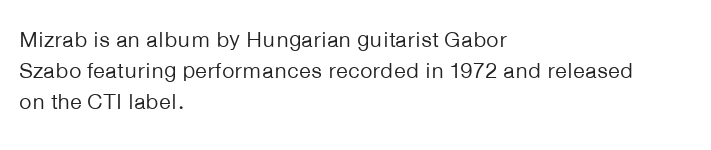
{"italic": "no", "bold": "no", "underline": "no", "align": "left", "line_spacing": "normal", "line_spacing_ratio": 1.42, "letter_spacing": "normal", "letter_spacing_em": 0.0, "glyph_px": 22}
